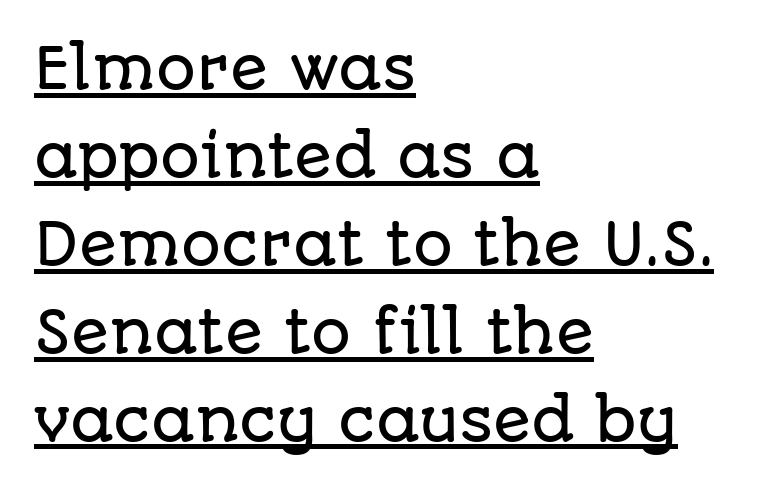
{"serif": "no", "italic": "no", "width": "normal", "stroke_contrast": "low", "x_height": "large", "monospaced": "no", "underline": "yes", "align": "left", "line_spacing": "normal", "line_spacing_ratio": 1.57, "letter_spacing": "normal", "letter_spacing_em": 0.0, "glyph_px": 56}
